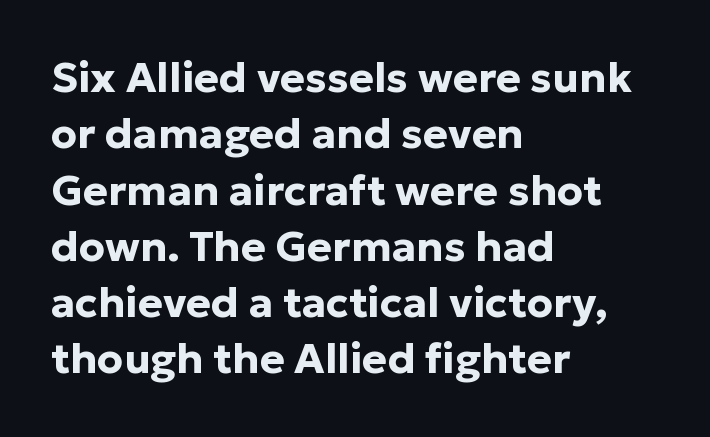
The designer left line spacing at the default. Emphasis by weight is at full strength: bold. The gap between lines stays unmarked. The characters display no serif detailing; their extremities are plain.
